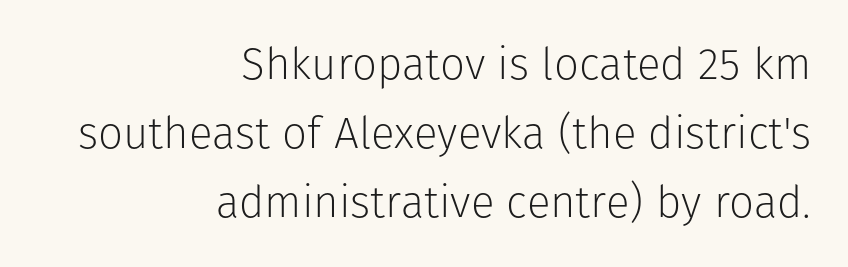
Q: Is the text bold? A: No.
Q: Is the text italic (slanted)? A: No, it is upright.
Q: Is the typeface a serif or a sans-serif typeface? A: Sans-serif.
Q: Is the text underlined? A: No.
Q: How is the paragraph aligned? A: Right-aligned.
Q: Is the spacing between letters normal or unusually wide? A: Normal.
Q: Is the spacing between lines tight, normal or loose? A: Normal.
Q: Width (condensed, normal, or wide)? A: Normal.
Q: Stroke contrast? A: Low.
Q: x-height? A: Medium.
Q: Monospaced? A: No.
